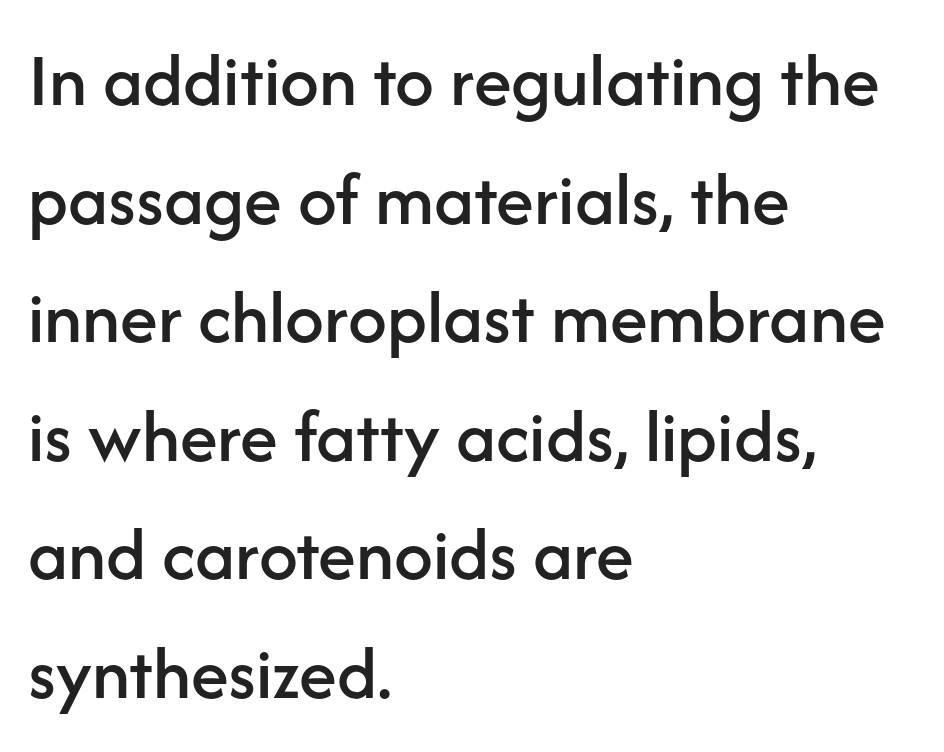
Q: Is the text italic (slanted)? A: No, it is upright.
Q: Is the typeface a serif or a sans-serif typeface? A: Sans-serif.
Q: Is the text underlined? A: No.
Q: How is the paragraph aligned? A: Left-aligned.
Q: Is the spacing between letters normal or unusually wide? A: Normal.
Q: Is the spacing between lines tight, normal or loose? A: Normal.
Q: Width (condensed, normal, or wide)? A: Normal.
Q: Stroke contrast? A: Low.
Q: x-height? A: Medium.
Q: Monospaced? A: No.
